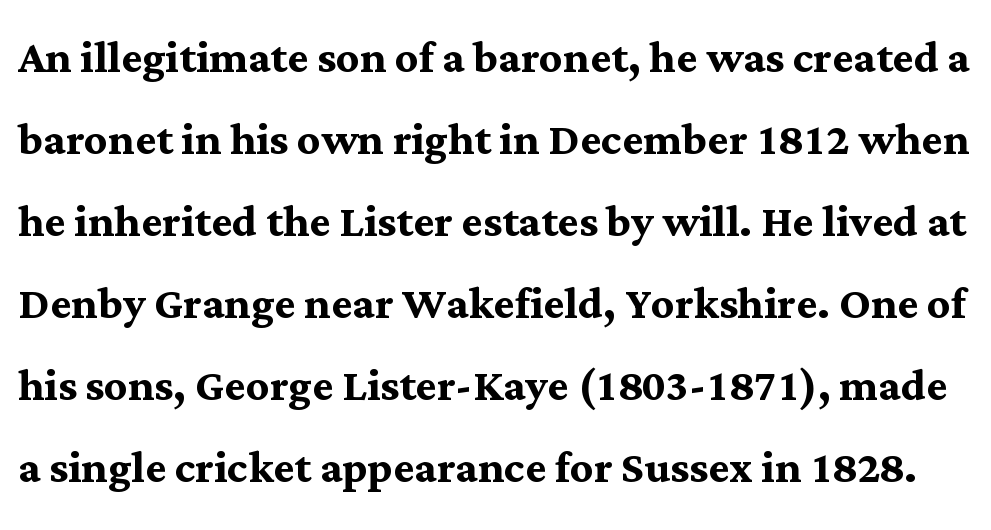
The image shows 57 px semibold serif type, upright; set normal line spacing (1.44x), normal letter spacing, not underlined; medium stroke contrast and a medium x-height.
